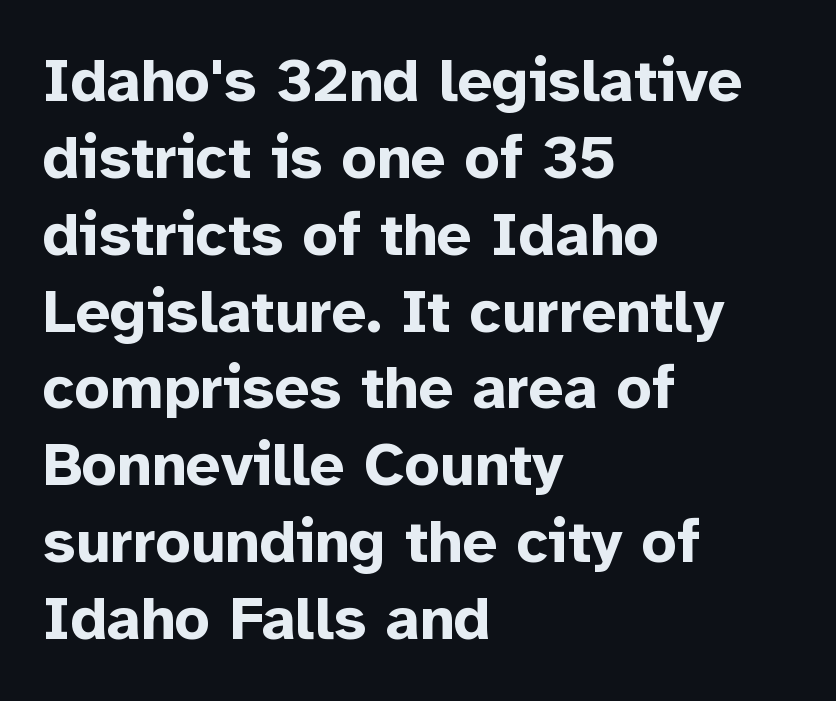
The image shows 61 px bold sans-serif type, upright; set left-aligned, normal line spacing (1.26x), normal letter spacing, not underlined; low stroke contrast and a medium x-height.
